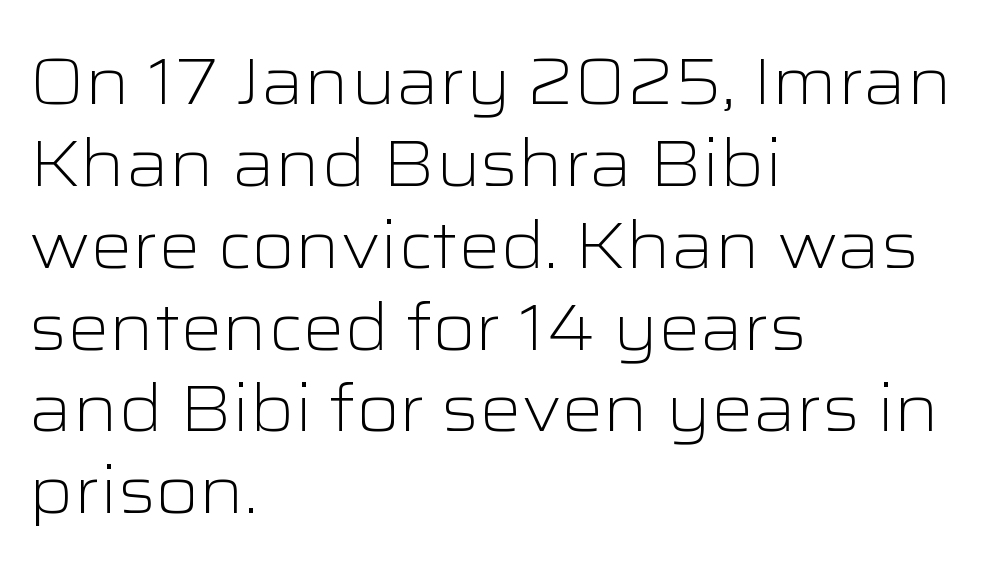
The image shows 66 px light, wide sans-serif type, upright; set left-aligned, line spacing 1.24x, normal letter spacing, not underlined; low stroke contrast and a medium x-height.
